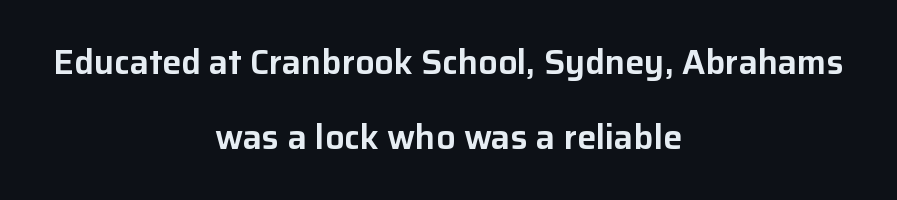
Q: Is the text italic (slanted)? A: No, it is upright.
Q: Is the typeface a serif or a sans-serif typeface? A: Sans-serif.
Q: Is the text underlined? A: No.
Q: How is the paragraph aligned? A: Centered.
Q: Is the spacing between letters normal or unusually wide? A: Normal.
Q: Is the spacing between lines tight, normal or loose? A: Loose.
Q: Width (condensed, normal, or wide)? A: Normal.
Q: Stroke contrast? A: Low.
Q: x-height? A: Medium.
Q: Monospaced? A: No.
